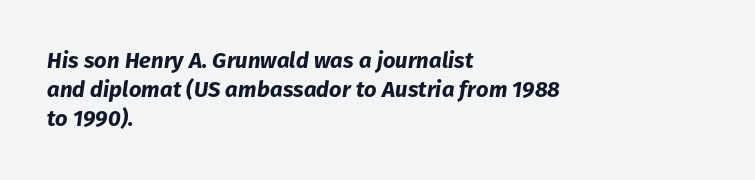
The image shows 22 px bold type, italic (leaning right); set left-aligned, normal line spacing (1.32x), normal letter spacing, not underlined.
